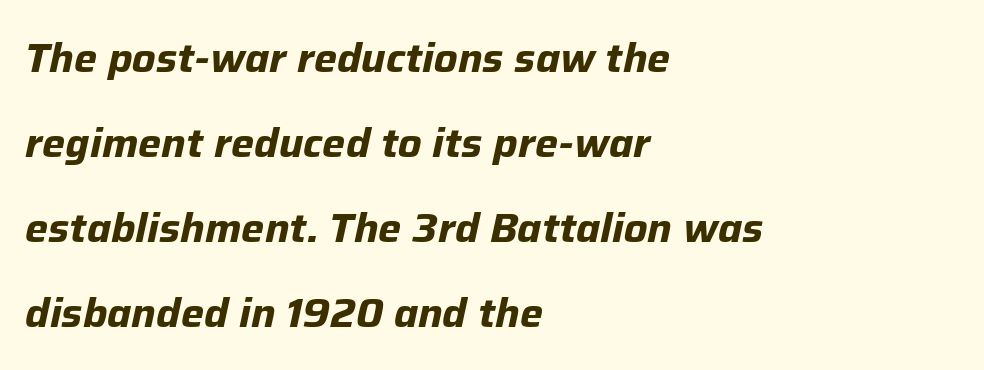
The image shows 41 px bold type, italic (leaning right); set left-aligned, loose line spacing (2.07x), normal letter spacing, not underlined; low stroke contrast and a medium x-height.
